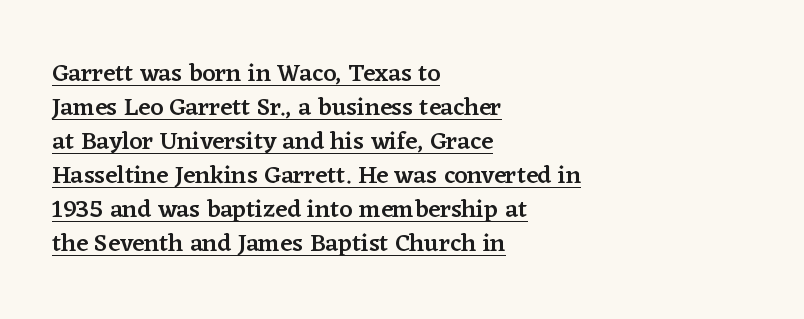
The rendering uses a moderate line-height, typical for paragraphs. Short and long lines alike share a common starting point at left. The type is set solid horizontally, with unmodified tracking. Descenders here cross a horizontal rule under the line. Slightly chunky letters — semibold, I'd say, not full bold.
